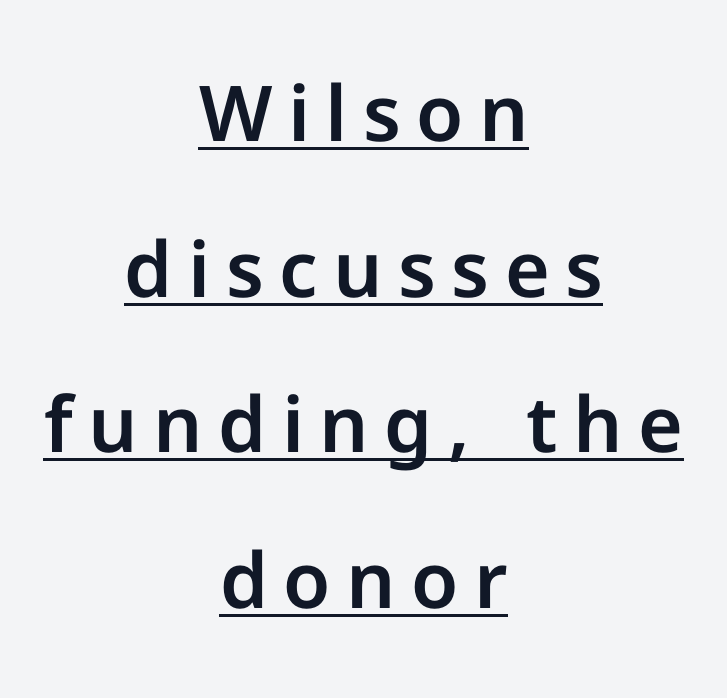
The image shows 77 px sans-serif type, upright; set centered, loose line spacing (2.02x), unusually wide letter spacing (+0.2 em), underlined; low stroke contrast and a medium x-height.
